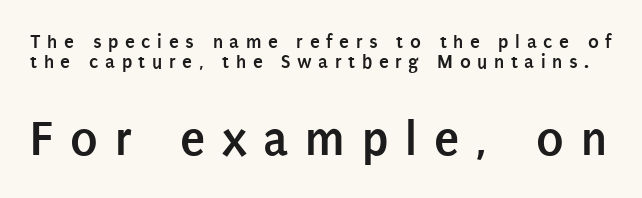
{"serif": "no", "italic": "no", "bold": "yes", "weight": "semibold", "width": "condensed", "stroke_contrast": "low", "x_height": "large", "monospaced": "no", "underline": "no", "line_spacing": "tight", "line_spacing_ratio": 0.98, "letter_spacing": "wide", "letter_spacing_em": 0.33, "larger_block": "second", "size_ratio": 2.55, "glyph_px": 51}
